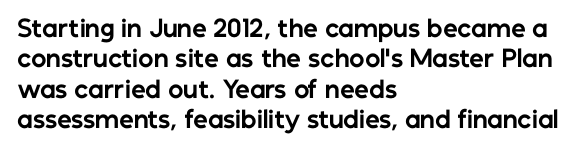
Q: Is the text bold? A: Yes.
Q: Is the text italic (slanted)? A: No, it is upright.
Q: Is the text underlined? A: No.
Q: How is the paragraph aligned? A: Left-aligned.
Q: Is the spacing between letters normal or unusually wide? A: Normal.
Q: Is the spacing between lines tight, normal or loose? A: Normal.
